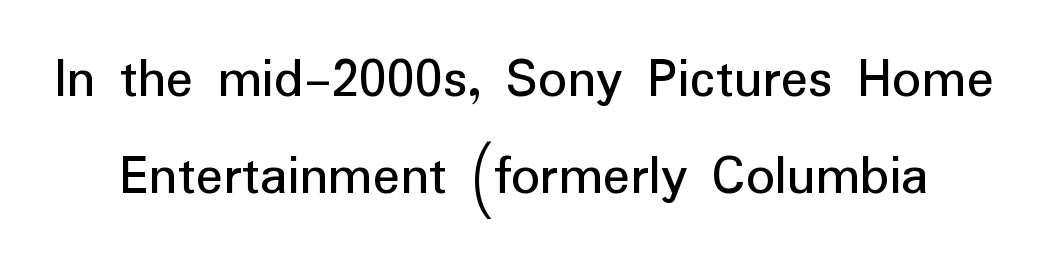
The letters stand upright; this is a roman face. Nobody touched the tracking dial on this one. The gap between lines stays unmarked. Looks like regular typesetting: each glyph gets only the width it needs. The designer went with a sans here, leaving each stem footless.
